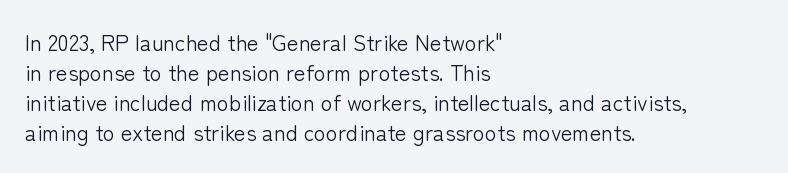
Reading down the column, the eye jumps a familiar distance to each next line. Left-aligned paragraph, ragged on the right. Check under the words: just untouched page. Nope, not italic — everything's standing straight.
